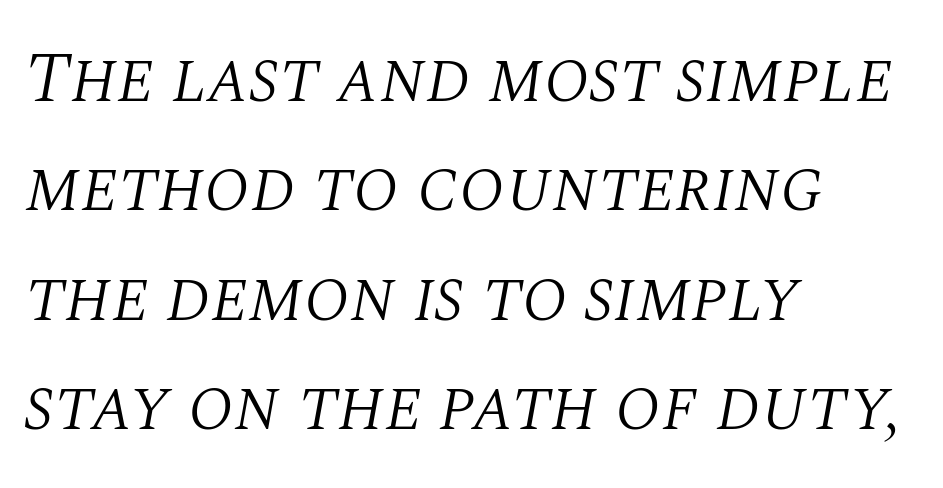
No word sits above an underline. There's an unmistakable incline to the writing here. The passage shown stacks its lines at a standard gap. Here the designer chose a conventional face with non-uniform glyph widths. The passage is arranged the way most books set body copy — flush left. The weight tops out at a normal text grade.
